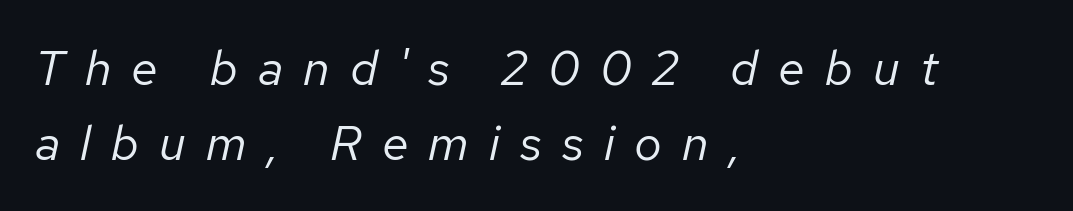
Underlining? Definitely not there. No chunkiness to these letters — they're not bold. The typography opts for an oblique posture over an upright one. Students, observe: this is what conventionally led text looks like.
